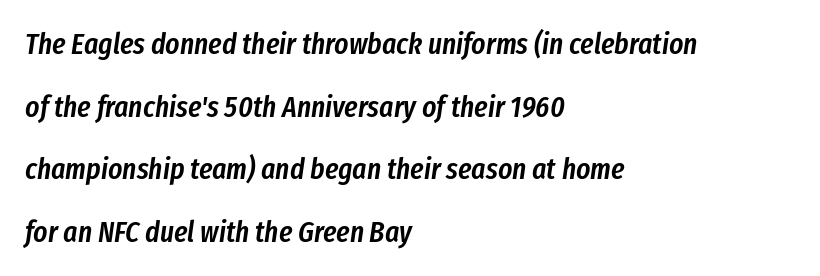
{"italic": "yes", "lean": "right", "slant_degrees": 8, "bold": "semi", "weight": "semibold", "width": "condensed", "stroke_contrast": "low", "x_height": "medium", "monospaced": "no", "underline": "no", "align": "left", "line_spacing": "loose", "line_spacing_ratio": 2.09, "letter_spacing": "normal", "letter_spacing_em": 0.0, "glyph_px": 30}
